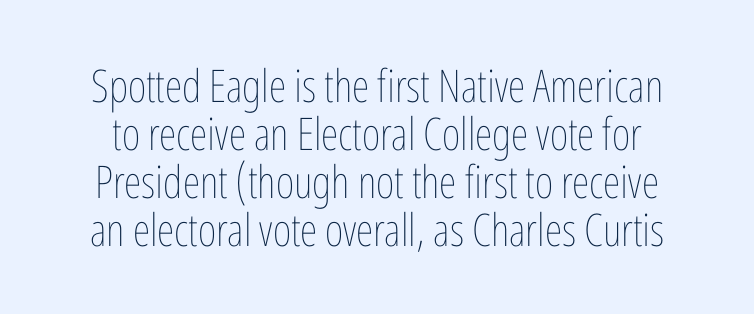
The image shows 45 px thin, condensed type, upright; set tight line spacing (1.07x), normal letter spacing, not underlined; low stroke contrast and a medium x-height.
